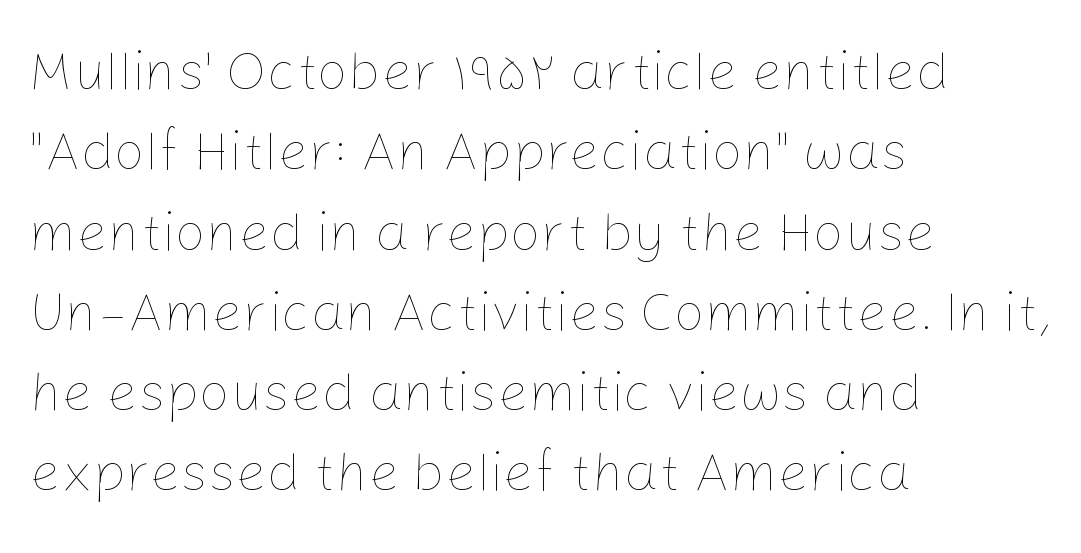
{"italic": "no", "bold": "no", "weight": "thin", "width": "normal", "stroke_contrast": "low", "x_height": "medium", "monospaced": "no", "underline": "no", "align": "left", "line_spacing": "normal", "line_spacing_ratio": 1.46, "letter_spacing": "normal", "letter_spacing_em": 0.0, "glyph_px": 55}
